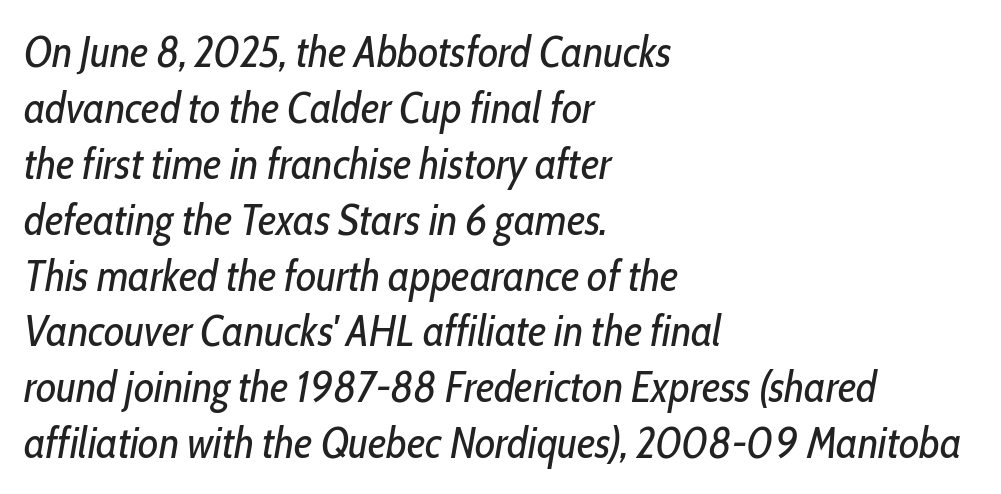
{"italic": "yes", "lean": "right", "slant_degrees": 10, "bold": "no", "weight": "regular", "width": "condensed", "stroke_contrast": "low", "x_height": "medium", "monospaced": "no", "underline": "no", "align": "left", "line_spacing": "normal", "line_spacing_ratio": 1.27, "letter_spacing": "normal", "letter_spacing_em": 0.0, "glyph_px": 44}
